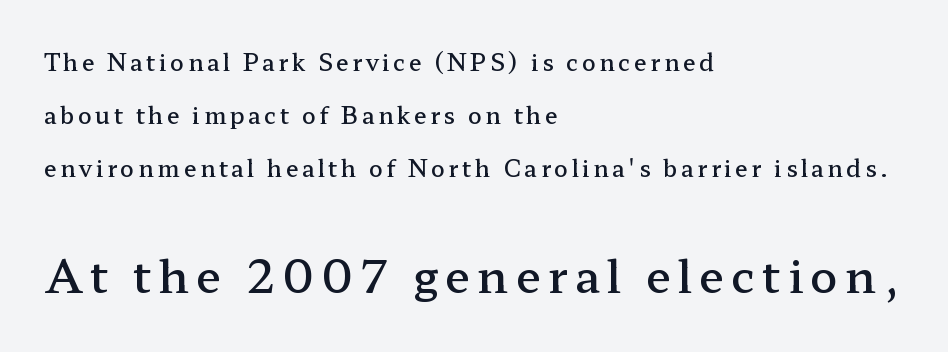
These lines are composed in type with serifs. Looks like regular typesetting: each glyph gets only the width it needs. The rendering anchors every line to the left-hand side. Typesetter's note — lower block bumped up in size, upper block left smaller.
